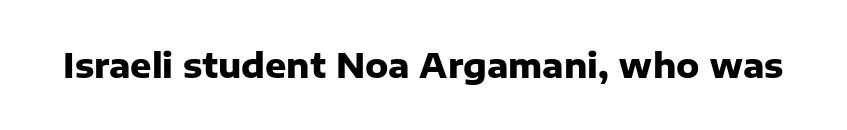
The letters advance in unequal steps, a hallmark of proportional type. Serifs: no, the terminals of the letterforms are clean. The lettering stays uniformly vertical, giving the passage a roman look. How are the letters spaced? Ordinarily, with no added tracking. Only glyphs here, with clear space below each row.
